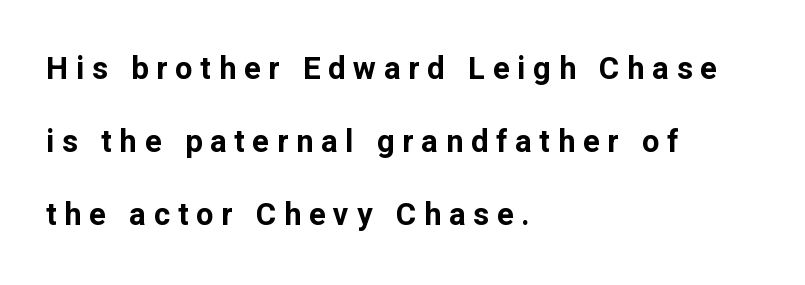
The horizontal fit of the characters is loose and conspicuously gappy. These lines are rendered in a variable-pitch font. These lines are composed in type without serifs. These lines stack with their left ends in a neat column. Interline gaps are noticeably wide in this sample. Ascenders rise straight up at ninety degrees.
